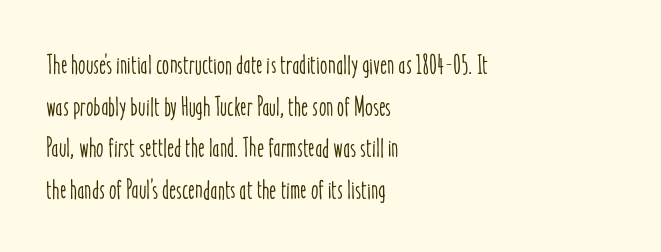
{"italic": "no", "underline": "no", "align": "left", "line_spacing": "normal", "line_spacing_ratio": 1.54, "letter_spacing": "normal", "letter_spacing_em": 0.0, "glyph_px": 27}
